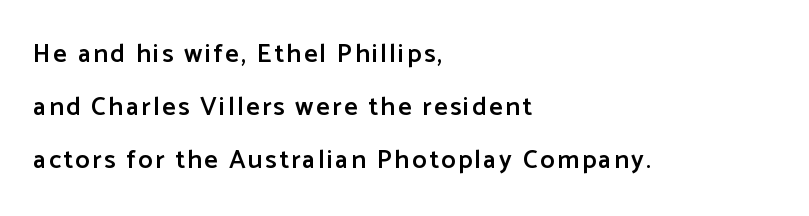
{"italic": "no", "bold": "semi", "underline": "no", "align": "left", "line_spacing": "loose", "line_spacing_ratio": 2.03, "glyph_px": 26}
